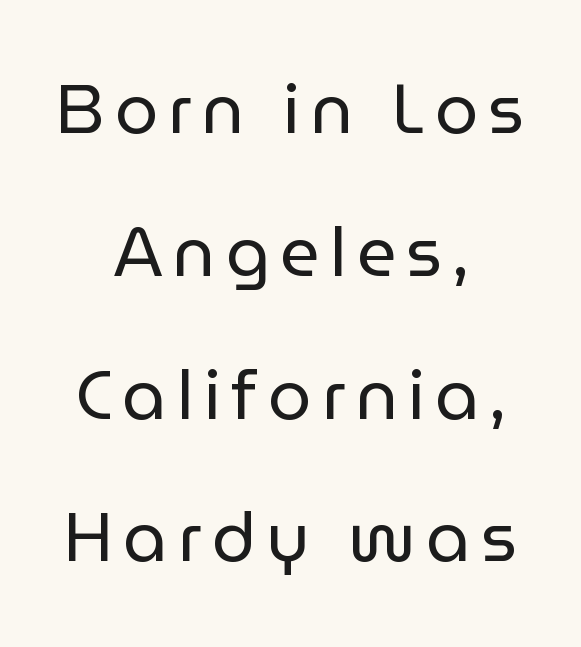
The image shows 69 px regular-weight sans-serif type, upright; set centered, loose line spacing (2.07x), not underlined; low stroke contrast and a medium x-height.
